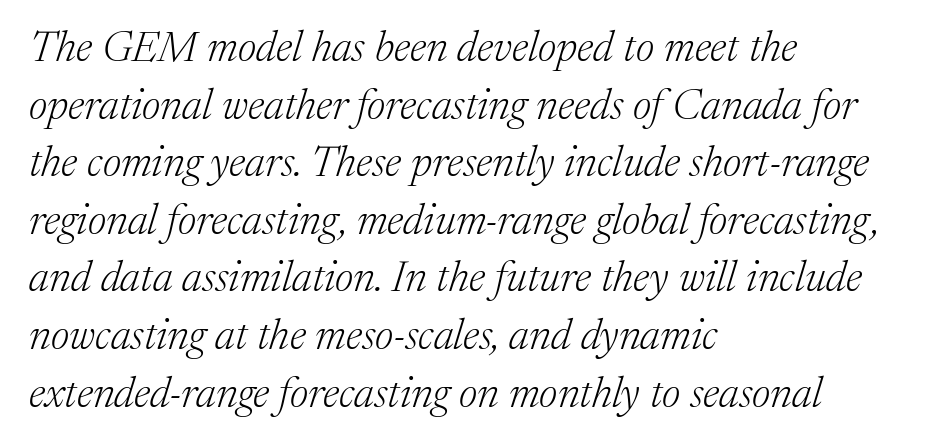
Rule under the text: the space is simply empty. Typeset ragged right — the left edge is the straight one. The gaps between neighbouring characters are ordinary and unremarkable. Stroke terminals: seriffed. Stems here are at most as thick as an everyday book face.
